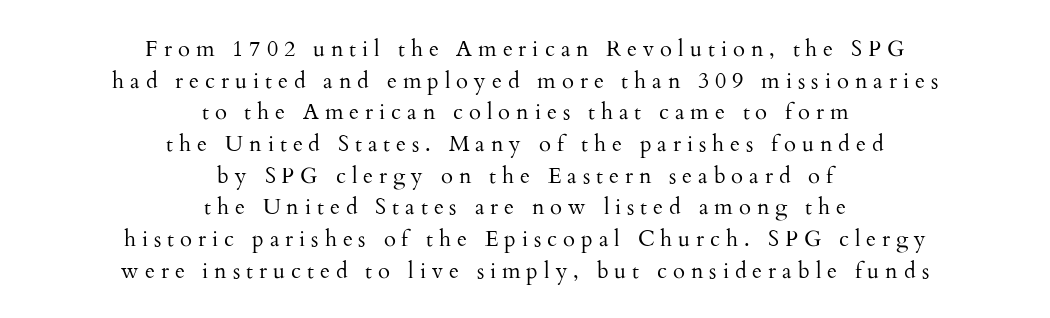
The image shows 22 px text type, upright; set centered, normal line spacing (1.44x), unusually wide letter spacing (+0.27 em), not underlined.
